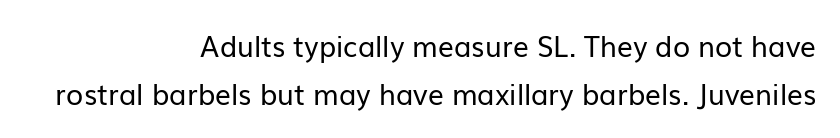
Right-aligned paragraph, ragged on the left. The space directly below the letters is spotless. This sample has the flowing, uneven cadence of proportional lettering. Heaviness? Minimal to ordinary, like unemphasized prose.
